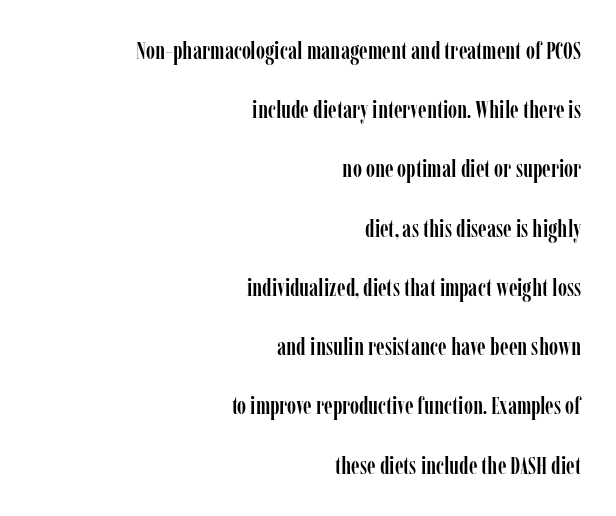
{"italic": "no", "underline": "no", "align": "right", "line_spacing": "loose", "line_spacing_ratio": 2.37, "letter_spacing": "normal", "letter_spacing_em": 0.0, "glyph_px": 25}
